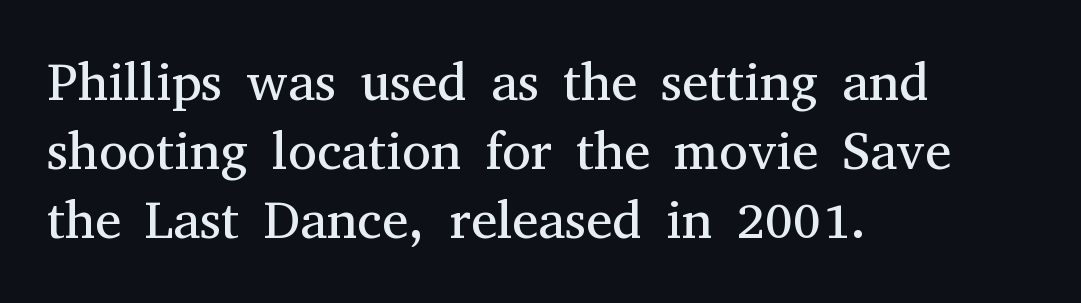
Q: Is the text bold? A: No.
Q: Is the text italic (slanted)? A: No, it is upright.
Q: Is the typeface a serif or a sans-serif typeface? A: Serif.
Q: Is the text underlined? A: No.
Q: How is the paragraph aligned? A: Left-aligned.
Q: Is the spacing between letters normal or unusually wide? A: Normal.
Q: Is the spacing between lines tight, normal or loose? A: Normal.
Q: Width (condensed, normal, or wide)? A: Normal.
Q: Stroke contrast? A: Medium.
Q: x-height? A: Medium.
Q: Monospaced? A: No.
